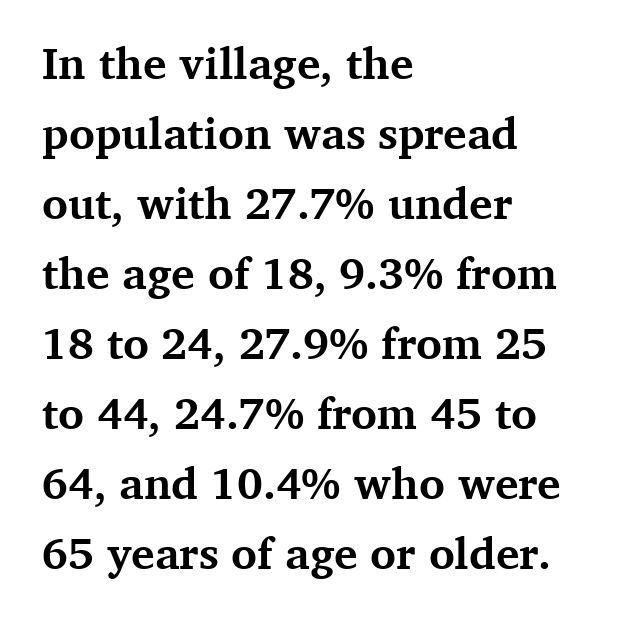
{"serif": "yes", "italic": "no", "bold": "yes", "weight": "bold", "width": "normal", "stroke_contrast": "medium", "x_height": "medium", "monospaced": "no", "underline": "no", "align": "left", "line_spacing": "normal", "line_spacing_ratio": 1.59, "letter_spacing": "normal", "letter_spacing_em": 0.0, "glyph_px": 44}
